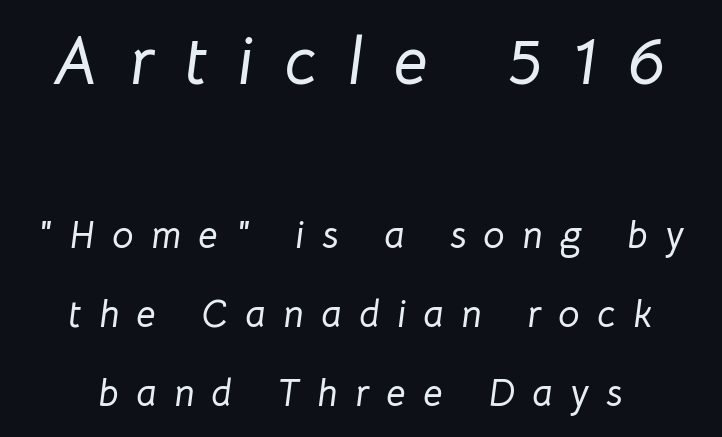
A typesetter would call this leading open, well beyond the default. The foot of each line stays bare and open. The emphasis by scale lands on block number one, above. The line texture is sparse and dotted thanks to wide tracking. Spacing verdict: proportional, widths tailored to each character. When letters slant like this, we call the style italic.
